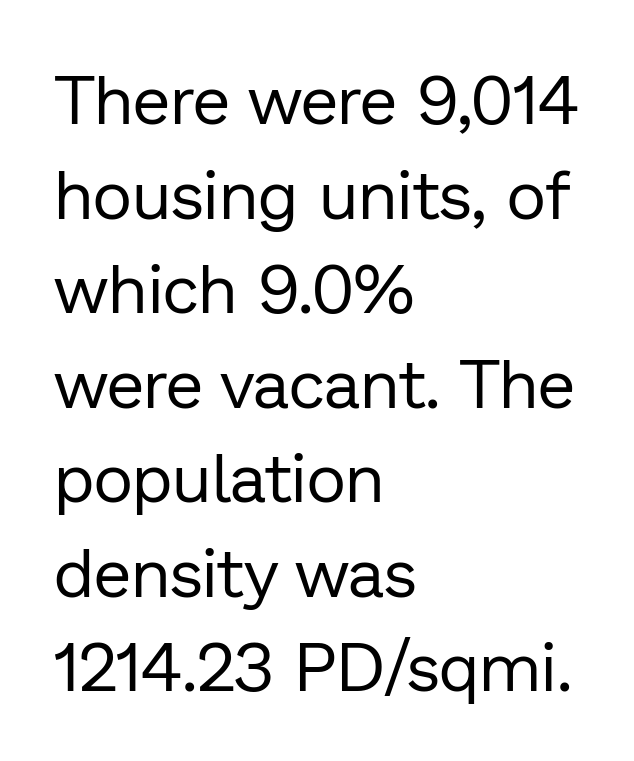
The image shows 68 px regular-weight sans-serif type, upright; set left-aligned, normal line spacing (1.39x), normal letter spacing, not underlined; low stroke contrast and a medium x-height.
